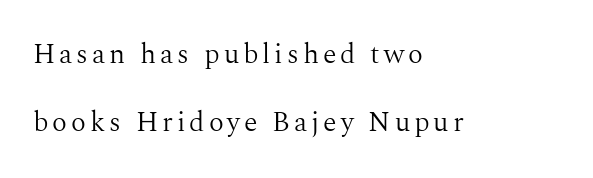
Leading: increased. The type family on display is of the serif kind. The setting favours the left margin, as ordinary paragraphs usually do. Each letter keeps its own natural width here, so spacing adapts to shape.
